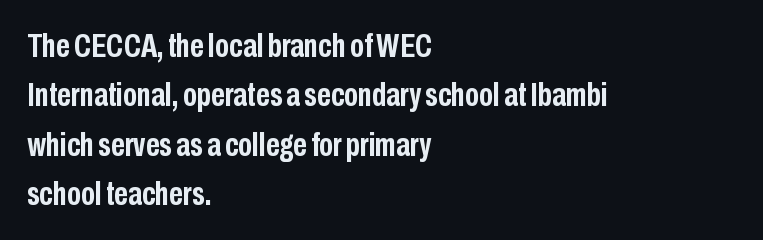
Q: Is the text bold? A: Yes.
Q: Is the text italic (slanted)? A: No, it is upright.
Q: Is the typeface a serif or a sans-serif typeface? A: Sans-serif.
Q: Is the text underlined? A: No.
Q: How is the paragraph aligned? A: Left-aligned.
Q: Is the spacing between letters normal or unusually wide? A: Normal.
Q: Is the spacing between lines tight, normal or loose? A: Normal.
Q: Width (condensed, normal, or wide)? A: Condensed.
Q: Stroke contrast? A: Low.
Q: x-height? A: Medium.
Q: Monospaced? A: No.
